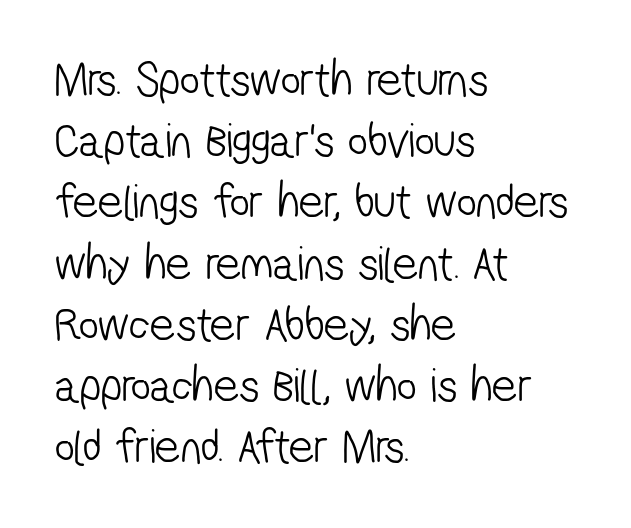
Q: Is the text bold? A: No.
Q: Is the typeface a serif or a sans-serif typeface? A: Sans-serif.
Q: Is the text underlined? A: No.
Q: How is the paragraph aligned? A: Left-aligned.
Q: Is the spacing between letters normal or unusually wide? A: Normal.
Q: Is the spacing between lines tight, normal or loose? A: Normal.
Q: Width (condensed, normal, or wide)? A: Condensed.
Q: Stroke contrast? A: Low.
Q: x-height? A: Medium.
Q: Monospaced? A: No.
